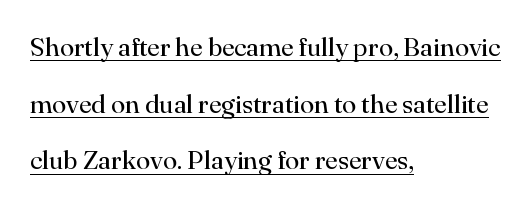
The image shows 26 px text type, upright; set left-aligned, loose line spacing (2.18x), normal letter spacing, underlined.
